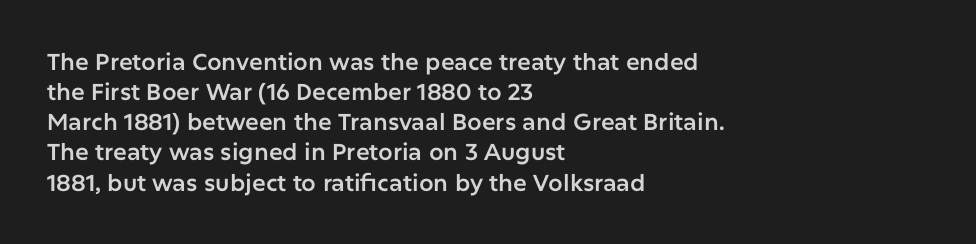
The image shows 23 px text type, upright; set left-aligned, normal line spacing (1.31x), normal letter spacing, not underlined.
